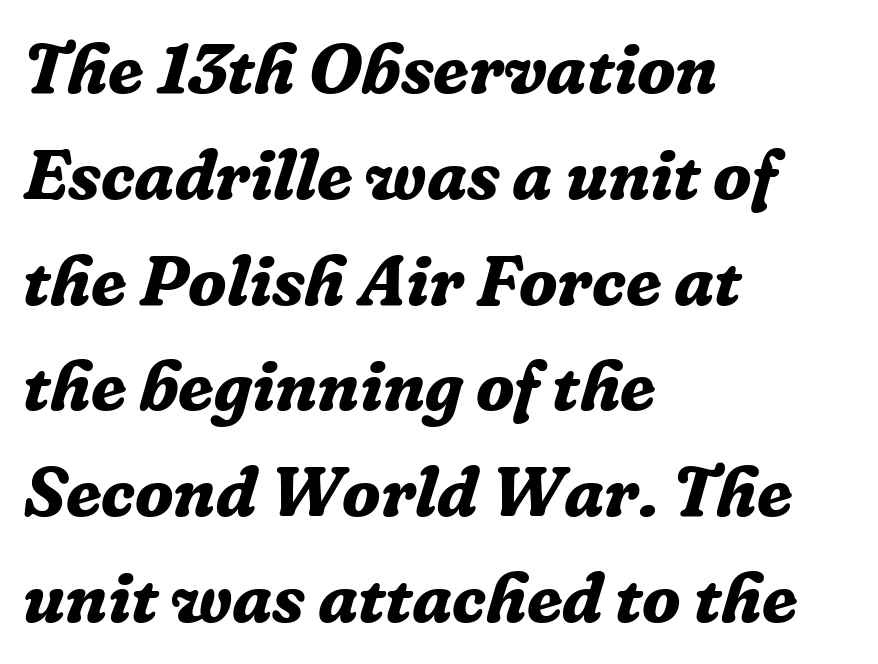
{"serif": "yes", "italic": "yes", "lean": "right", "slant_degrees": 16, "bold": "yes", "weight": "bold", "width": "normal", "stroke_contrast": "low", "x_height": "medium", "monospaced": "no", "underline": "no", "align": "left", "line_spacing": "normal", "line_spacing_ratio": 1.49, "letter_spacing": "normal", "letter_spacing_em": 0.0, "glyph_px": 71}
